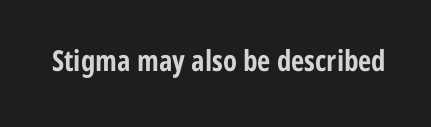
Q: Is the text bold? A: Yes.
Q: Is the text italic (slanted)? A: No, it is upright.
Q: Is the typeface a serif or a sans-serif typeface? A: Sans-serif.
Q: Is the text underlined? A: No.
Q: Is the spacing between letters normal or unusually wide? A: Normal.
Q: Width (condensed, normal, or wide)? A: Condensed.
Q: Stroke contrast? A: Low.
Q: x-height? A: Medium.
Q: Monospaced? A: No.
